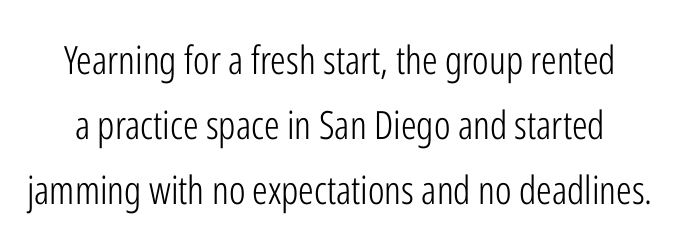
{"serif": "no", "italic": "no", "bold": "no", "weight": "light", "width": "condensed", "stroke_contrast": "low", "x_height": "medium", "monospaced": "no", "underline": "no", "line_spacing": "normal", "line_spacing_ratio": 1.67, "letter_spacing": "normal", "letter_spacing_em": 0.0, "glyph_px": 39}
